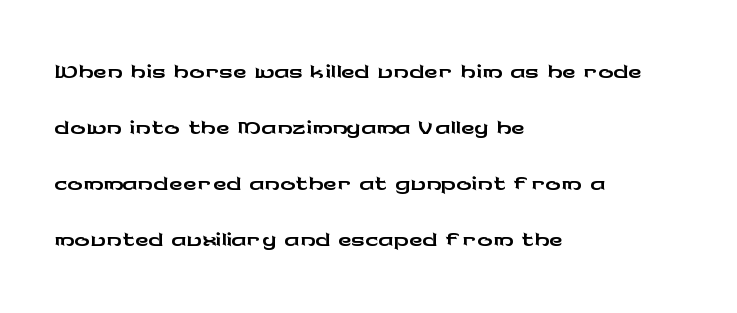
Q: Is the text italic (slanted)? A: No, it is upright.
Q: Is the typeface a serif or a sans-serif typeface? A: Sans-serif.
Q: Is the text underlined? A: No.
Q: How is the paragraph aligned? A: Left-aligned.
Q: Is the spacing between letters normal or unusually wide? A: Normal.
Q: Is the spacing between lines tight, normal or loose? A: Normal.
Q: Width (condensed, normal, or wide)? A: Wide.
Q: Stroke contrast? A: Low.
Q: x-height? A: Medium.
Q: Monospaced? A: No.
